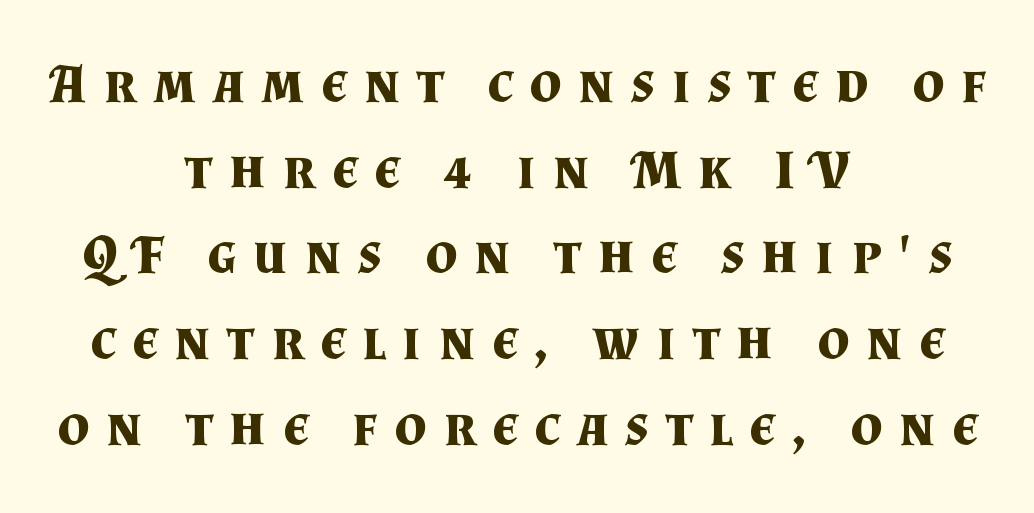
The image shows 56 px bold serif type, upright; set centered, normal line spacing (1.53x), unusually wide letter spacing (+0.3 em), not underlined; medium stroke contrast and a small x-height.
